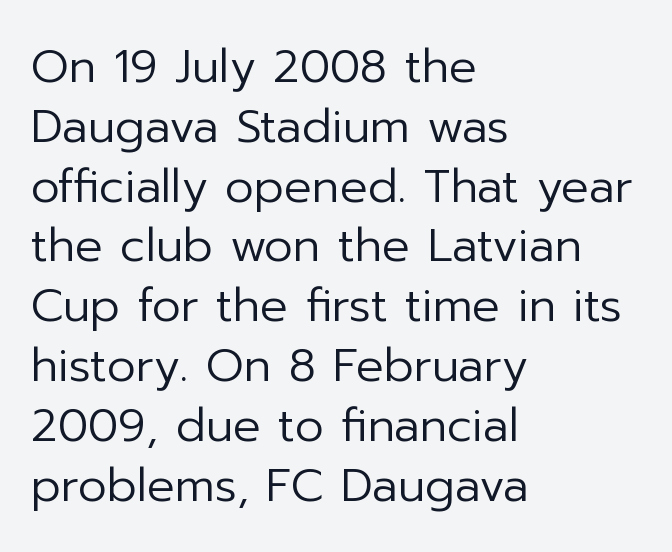
Letters rest on an invisible, unmarked baseline. A typesetter would call this proportional, since set widths differ per character. This rendering uses left alignment, leaving the right contour irregular. No extra ink here — the face is not bold.
